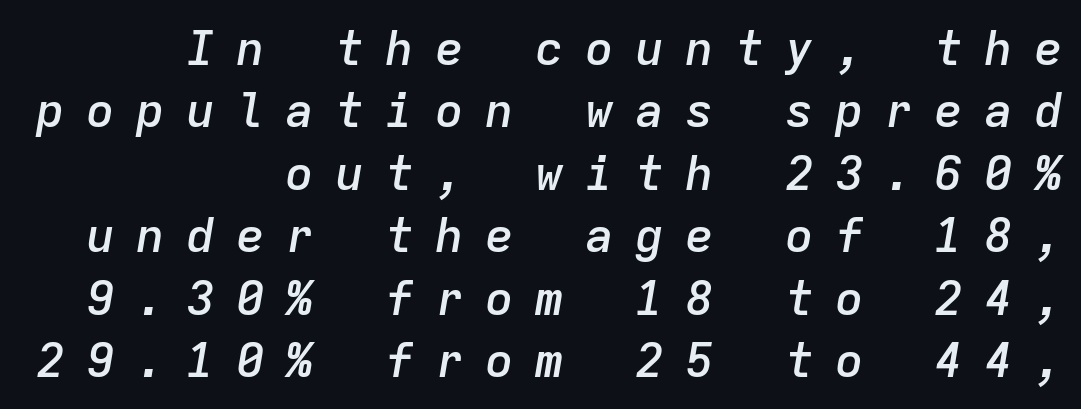
{"italic": "yes", "lean": "right", "slant_degrees": 9, "bold": "semi", "weight": "semibold", "width": "normal", "stroke_contrast": "low", "x_height": "medium", "monospaced": "yes", "underline": "no", "align": "right", "line_spacing": "normal", "line_spacing_ratio": 1.3, "letter_spacing": "wide", "letter_spacing_em": 0.44, "glyph_px": 48}
